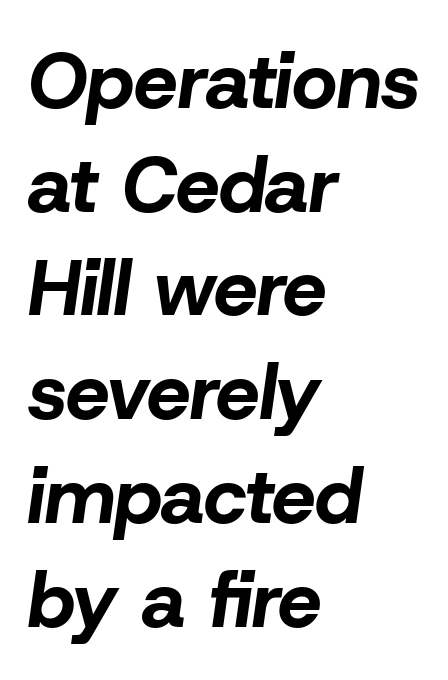
Whoever set this chose a conventional vertical rhythm. Spacing verdict: proportional, widths tailored to each character. Slant detected: the letters are inclined. A bare baseline throughout the passage.
